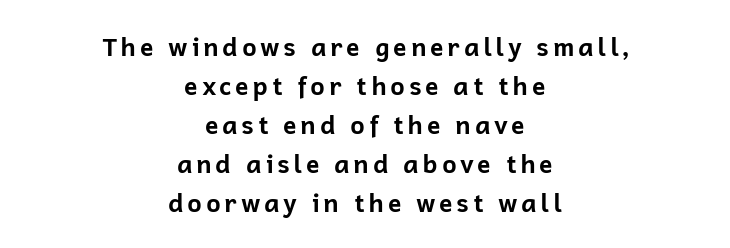
Q: Is the text bold? A: Yes.
Q: Is the text italic (slanted)? A: No, it is upright.
Q: Is the text underlined? A: No.
Q: How is the paragraph aligned? A: Centered.
Q: Is the spacing between lines tight, normal or loose? A: Normal.
